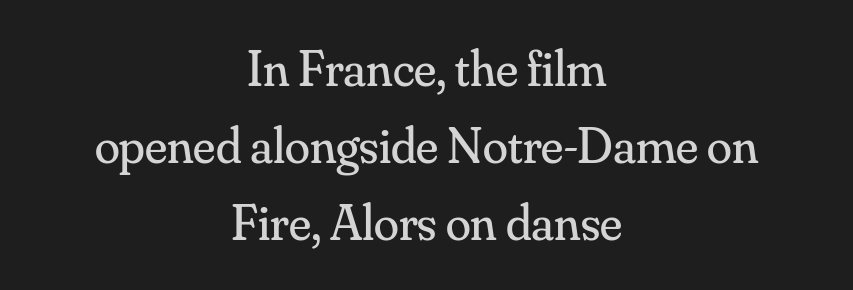
{"serif": "yes", "italic": "no", "bold": "no", "weight": "regular", "width": "normal", "stroke_contrast": "medium", "x_height": "small", "monospaced": "no", "underline": "no", "align": "center", "line_spacing": "normal", "line_spacing_ratio": 1.51, "letter_spacing": "normal", "letter_spacing_em": 0.0, "glyph_px": 51}
